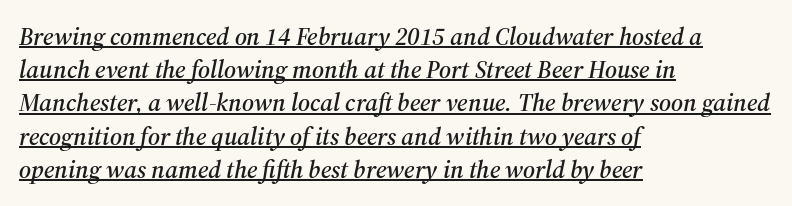
The image shows 25 px text type, italic (leaning right); set left-aligned, normal line spacing (1.33x), normal letter spacing, underlined.
